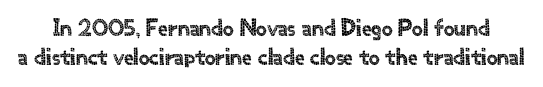
Inter-character spacing is left at the font's built-in metrics. Vertical strokes here are truly vertical. Check under the words: just untouched page.
